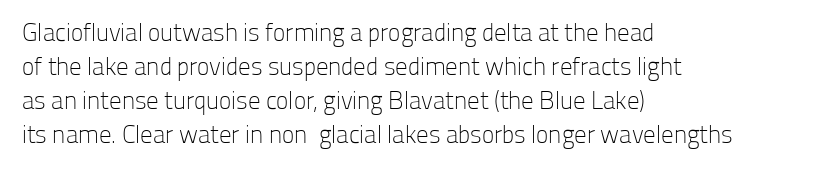
{"italic": "no", "bold": "no", "underline": "no", "align": "left", "line_spacing": "normal", "line_spacing_ratio": 1.36, "letter_spacing": "normal", "letter_spacing_em": 0.0, "glyph_px": 25}
